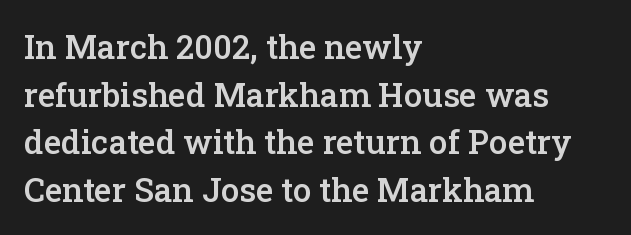
Q: Is the text bold? A: Semi-bold.
Q: Is the text italic (slanted)? A: No, it is upright.
Q: Is the typeface a serif or a sans-serif typeface? A: Serif.
Q: Is the text underlined? A: No.
Q: How is the paragraph aligned? A: Left-aligned.
Q: Is the spacing between letters normal or unusually wide? A: Normal.
Q: Is the spacing between lines tight, normal or loose? A: Normal.
Q: Width (condensed, normal, or wide)? A: Normal.
Q: Stroke contrast? A: Low.
Q: x-height? A: Medium.
Q: Monospaced? A: No.
